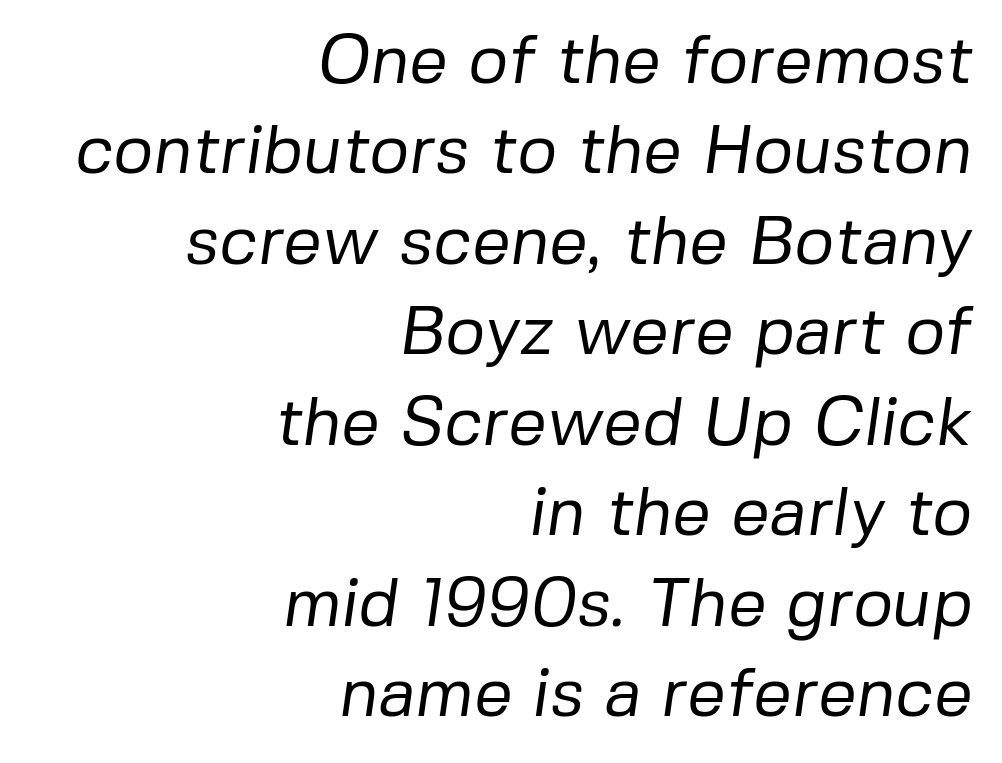
{"serif": "no", "bold": "no", "weight": "regular", "width": "normal", "stroke_contrast": "low", "x_height": "medium", "monospaced": "no", "underline": "no", "align": "right", "line_spacing": "normal", "line_spacing_ratio": 1.33, "letter_spacing": "normal", "letter_spacing_em": 0.0, "glyph_px": 68}
